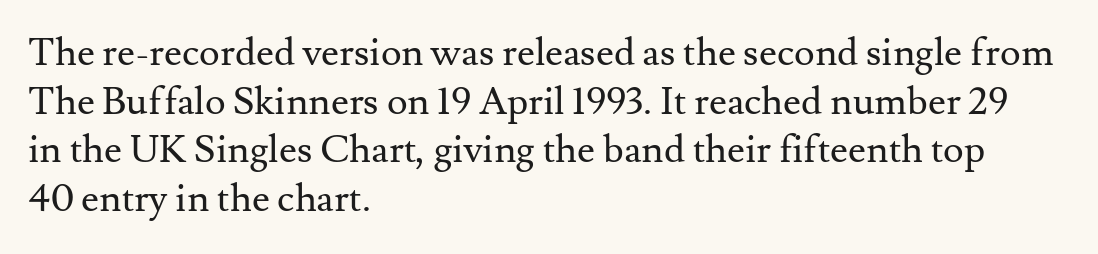
The image shows 39 px regular-weight serif type, upright; set left-aligned, normal line spacing (1.25x), normal letter spacing, not underlined; medium stroke contrast and a small x-height.
